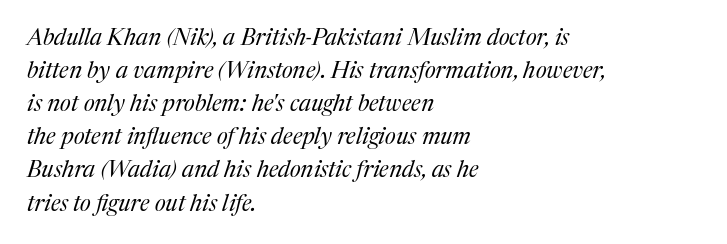
Q: Is the text bold? A: No.
Q: Is the text italic (slanted)? A: Yes, it leans right by about 17 degrees.
Q: Is the text underlined? A: No.
Q: How is the paragraph aligned? A: Left-aligned.
Q: Is the spacing between letters normal or unusually wide? A: Normal.
Q: Is the spacing between lines tight, normal or loose? A: Normal.
